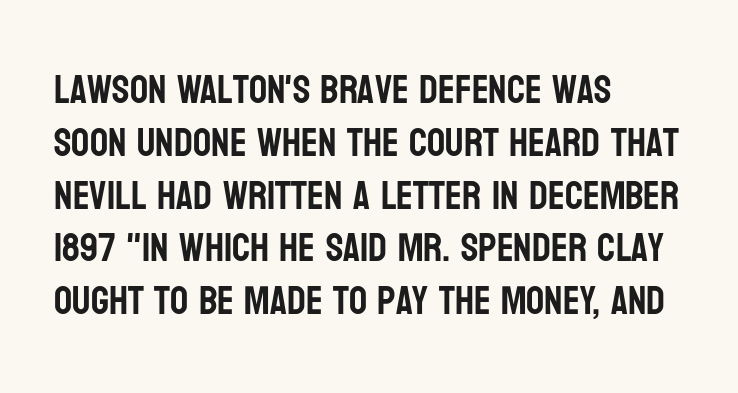
The image shows 40 px condensed sans-serif type, upright; set left-aligned, normal line spacing (1.32x), normal letter spacing, not underlined; low stroke contrast and a large x-height.
